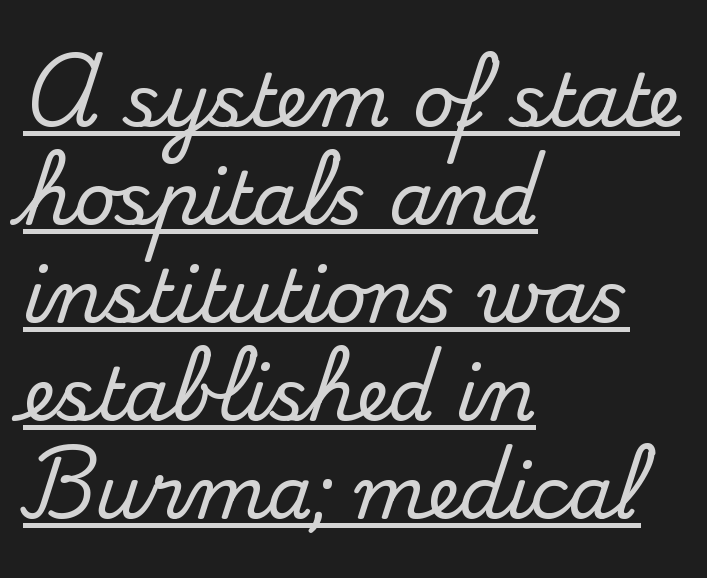
Q: Is the text italic (slanted)? A: Yes.
Q: Is the text underlined? A: Yes.
Q: How is the paragraph aligned? A: Left-aligned.
Q: Is the spacing between letters normal or unusually wide? A: Normal.
Q: Is the spacing between lines tight, normal or loose? A: Normal.
Q: Width (condensed, normal, or wide)? A: Normal.
Q: Stroke contrast? A: Medium.
Q: x-height? A: Small.
Q: Monospaced? A: No.
